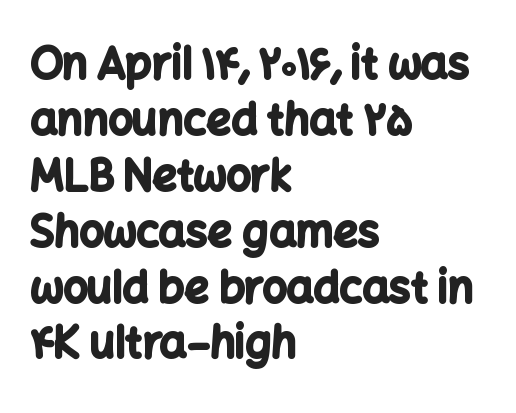
The image shows 43 px bold sans-serif type, upright; set left-aligned, normal line spacing (1.3x), normal letter spacing, not underlined; low stroke contrast and a medium x-height.
